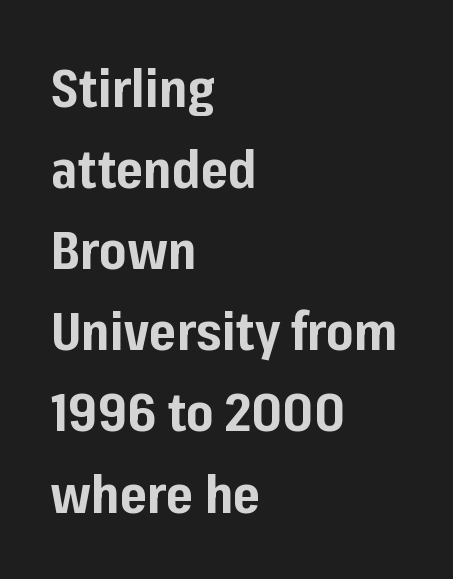
The image shows 52 px bold sans-serif type, upright; set left-aligned, normal line spacing (1.56x), normal letter spacing, not underlined; low stroke contrast and a medium x-height.
